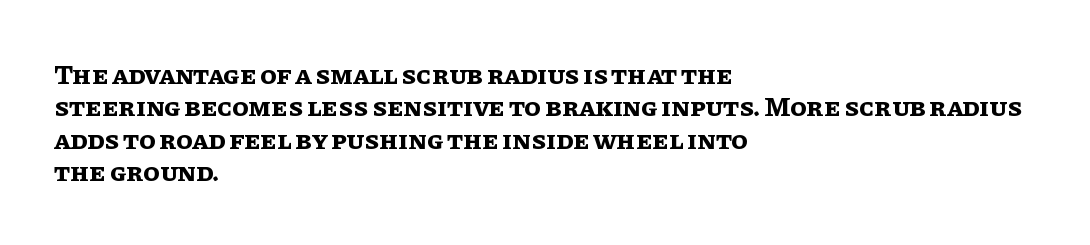
{"italic": "no", "bold": "yes", "underline": "no", "align": "left", "line_spacing_ratio": 1.2, "letter_spacing": "normal", "letter_spacing_em": 0.0, "glyph_px": 27}
